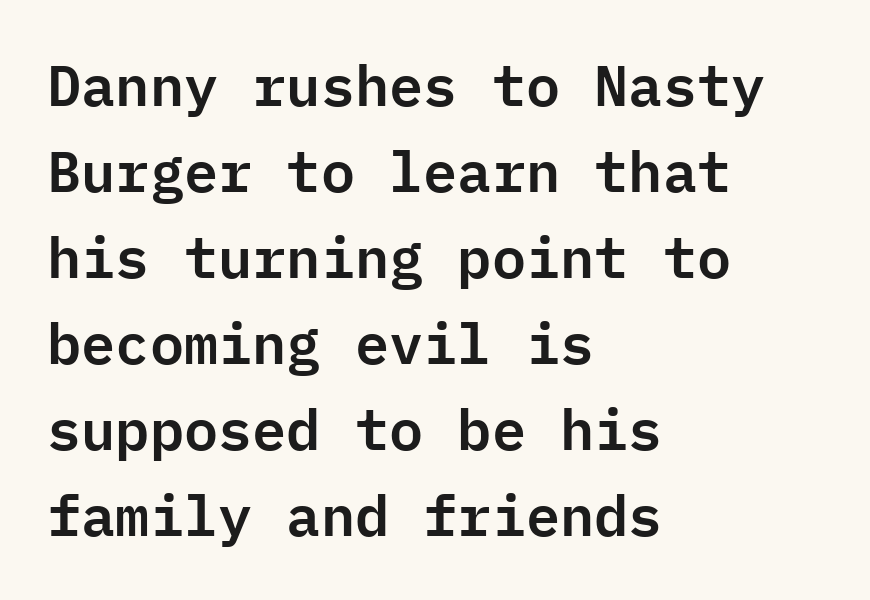
Q: Is the text italic (slanted)? A: No, it is upright.
Q: Is the typeface a serif or a sans-serif typeface? A: Sans-serif.
Q: Is the text underlined? A: No.
Q: How is the paragraph aligned? A: Left-aligned.
Q: Is the spacing between letters normal or unusually wide? A: Normal.
Q: Is the spacing between lines tight, normal or loose? A: Normal.
Q: Width (condensed, normal, or wide)? A: Normal.
Q: Stroke contrast? A: Low.
Q: x-height? A: Medium.
Q: Monospaced? A: Yes.
